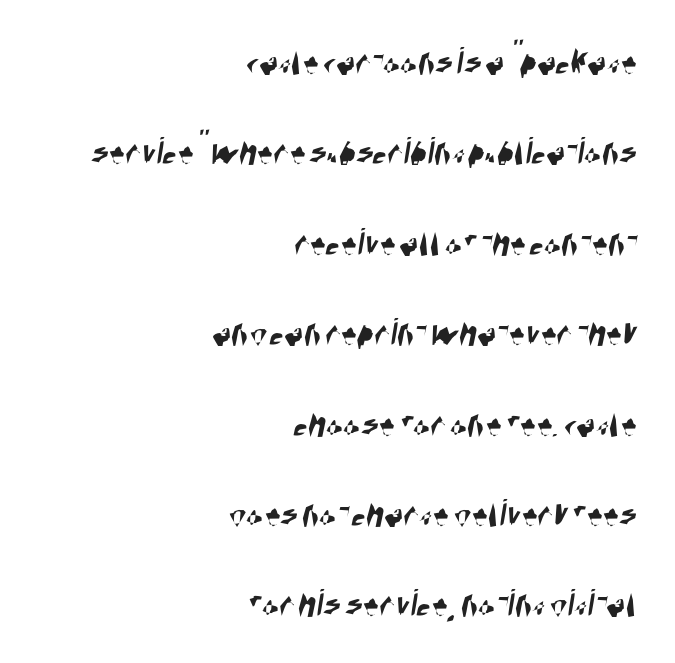
Q: Is the typeface a serif or a sans-serif typeface? A: Sans-serif.
Q: Is the text underlined? A: No.
Q: How is the paragraph aligned? A: Right-aligned.
Q: Is the spacing between letters normal or unusually wide? A: Normal.
Q: Is the spacing between lines tight, normal or loose? A: Loose.
Q: Width (condensed, normal, or wide)? A: Condensed.
Q: Stroke contrast? A: High.
Q: x-height? A: Large.
Q: Monospaced? A: No.
